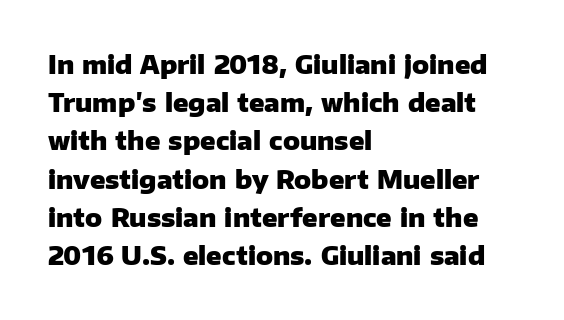
The image shows 25 px bold type, upright; set left-aligned, normal line spacing (1.53x), normal letter spacing, not underlined.
